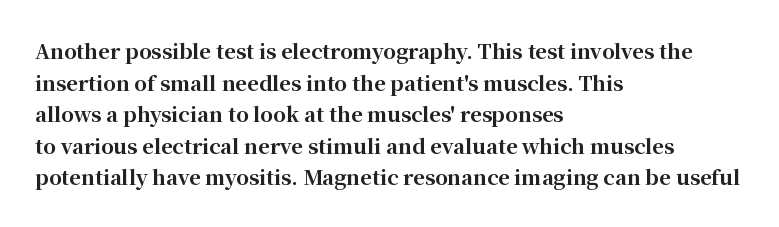
Q: Is the text bold? A: Yes.
Q: Is the text italic (slanted)? A: No, it is upright.
Q: Is the text underlined? A: No.
Q: How is the paragraph aligned? A: Left-aligned.
Q: Is the spacing between letters normal or unusually wide? A: Normal.
Q: Is the spacing between lines tight, normal or loose? A: Normal.
